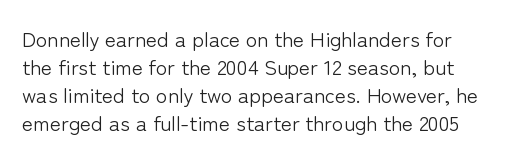
The image shows 21 px text type, upright; set normal line spacing (1.34x), normal letter spacing, not underlined.
